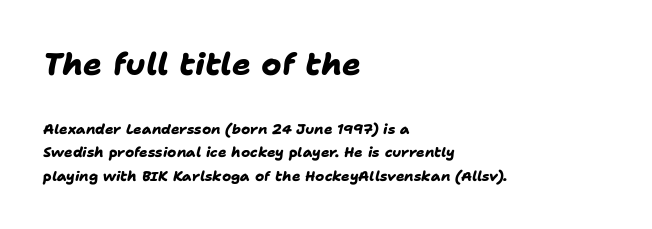
Q: Is the text bold? A: Yes.
Q: Is the typeface a serif or a sans-serif typeface? A: Sans-serif.
Q: Is the text underlined? A: No.
Q: How is the paragraph aligned? A: Left-aligned.
Q: Is the spacing between letters normal or unusually wide? A: Normal.
Q: Is the spacing between lines tight, normal or loose? A: Normal.
Q: Which block of text is set in a larger size, the first (top) or the second (bottom)? A: The first (top) one.
Q: Width (condensed, normal, or wide)? A: Normal.
Q: Stroke contrast? A: Low.
Q: x-height? A: Medium.
Q: Monospaced? A: No.
